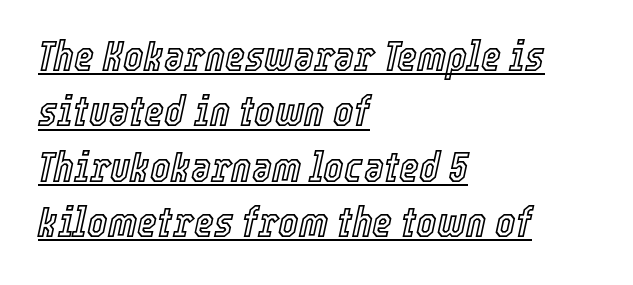
Q: Is the text italic (slanted)? A: Yes, it leans right by about 12 degrees.
Q: Is the text underlined? A: Yes.
Q: How is the paragraph aligned? A: Left-aligned.
Q: Is the spacing between letters normal or unusually wide? A: Normal.
Q: Is the spacing between lines tight, normal or loose? A: Normal.
Q: Width (condensed, normal, or wide)? A: Condensed.
Q: x-height? A: Medium.
Q: Monospaced? A: No.
